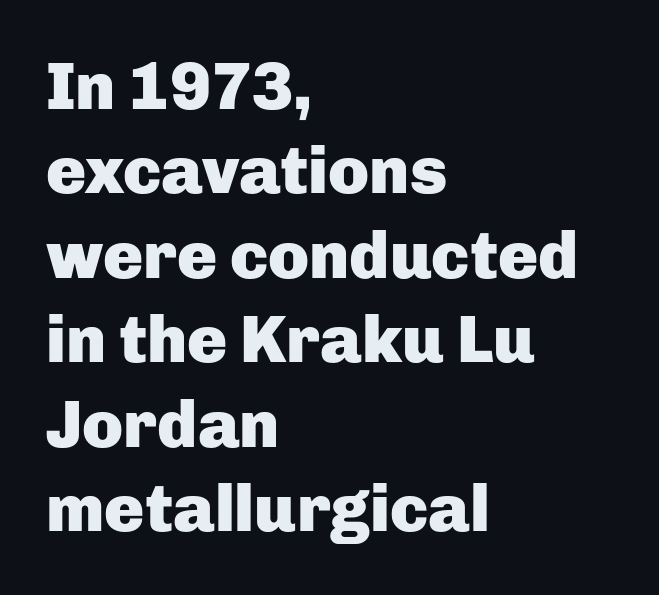
Caption: standard tracking, unaltered. Caption: bold face, heavy strokes. Interline gaps are of average width in this sample. Do the characters align in a grid? No, the font is proportional. The characters display no serif detailing; their extremities are plain. The ragged edge is on the right, which tells us the setting is flush left.
